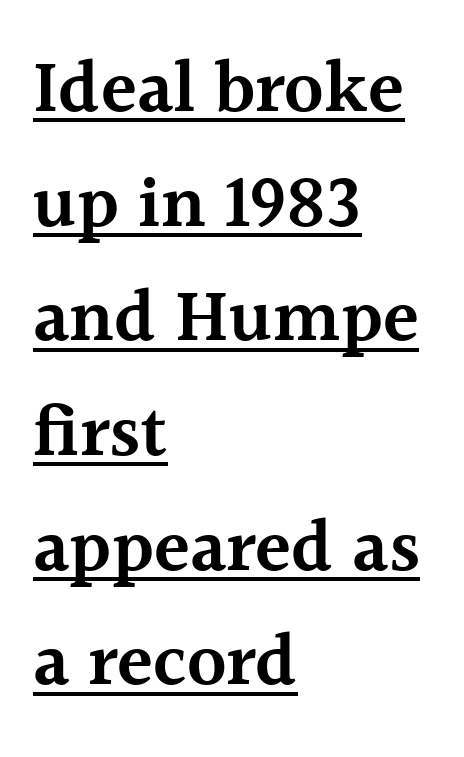
Q: Is the text bold? A: Semi-bold.
Q: Is the text italic (slanted)? A: No, it is upright.
Q: Is the typeface a serif or a sans-serif typeface? A: Serif.
Q: Is the text underlined? A: Yes.
Q: How is the paragraph aligned? A: Left-aligned.
Q: Is the spacing between letters normal or unusually wide? A: Normal.
Q: Is the spacing between lines tight, normal or loose? A: Normal.
Q: Width (condensed, normal, or wide)? A: Normal.
Q: x-height? A: Medium.
Q: Monospaced? A: No.
